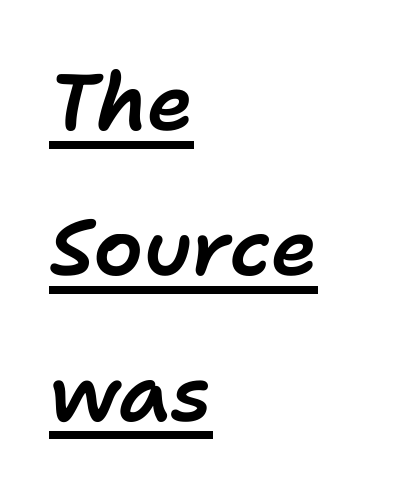
{"italic": "yes", "lean": "right", "slant_degrees": 11, "width": "normal", "stroke_contrast": "low", "x_height": "medium", "monospaced": "no", "underline": "yes", "align": "left", "line_spacing_ratio": 1.84, "letter_spacing": "normal", "letter_spacing_em": 0.0, "glyph_px": 79}
